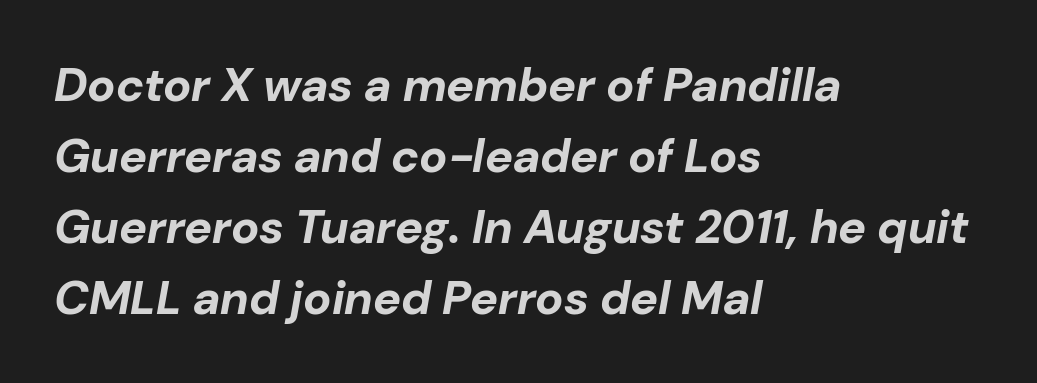
The image shows 47 px bold type, italic (leaning right); set left-aligned, normal line spacing (1.51x), normal letter spacing, not underlined; low stroke contrast and a medium x-height.
